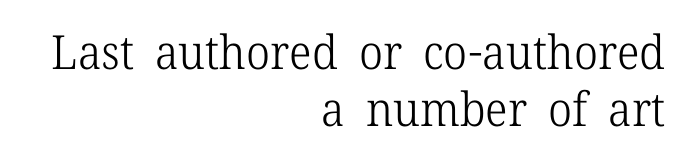
The image shows 47 px light serif type, upright; set right-aligned, line spacing 1.22x, normal letter spacing, not underlined; low stroke contrast and a medium x-height.
